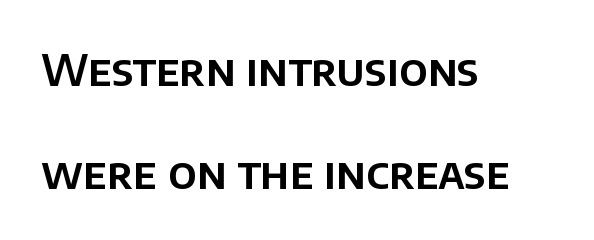
Q: Is the text italic (slanted)? A: No, it is upright.
Q: Is the typeface a serif or a sans-serif typeface? A: Sans-serif.
Q: Is the text underlined? A: No.
Q: How is the paragraph aligned? A: Left-aligned.
Q: Is the spacing between letters normal or unusually wide? A: Normal.
Q: Is the spacing between lines tight, normal or loose? A: Loose.
Q: Width (condensed, normal, or wide)? A: Normal.
Q: Stroke contrast? A: Low.
Q: x-height? A: Large.
Q: Monospaced? A: No.
